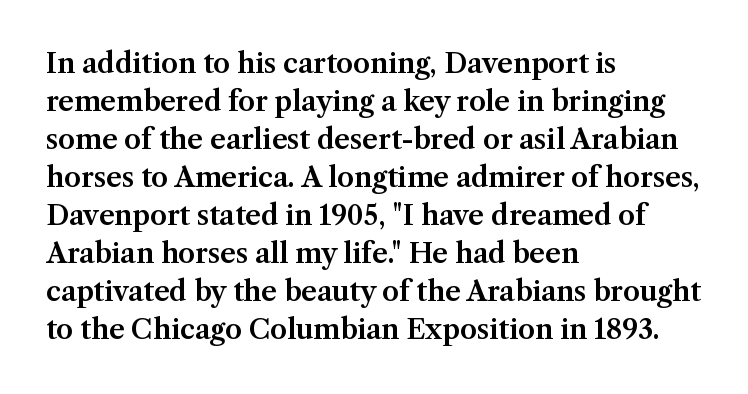
The image shows 27 px text type, upright; set left-aligned, normal line spacing (1.41x), normal letter spacing, not underlined.
